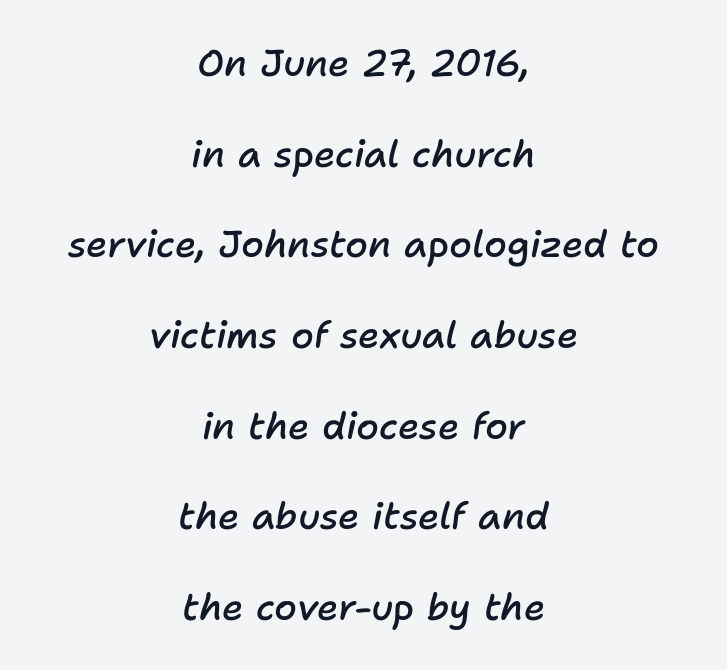
Varying glyph widths throughout — classic text-font behaviour. Quick note: italic. The space beneath each line is pristine and unruled. Visually the block forms a symmetrical silhouette, jagged on both flanks. Typographic density is moderately raised because the face is semibold. Letter spacing: default.
